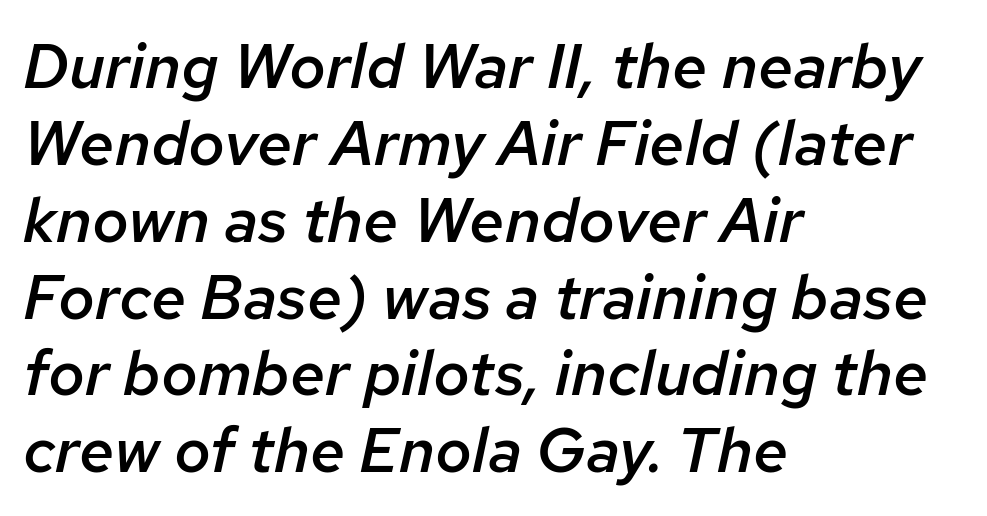
Caption: multi-line text, flush left, ragged right. Short note: letters normally spaced. A bare baseline throughout the passage. Weight check: semibold — heavier than regular, not quite bold. Note the varied advance widths — an 'i' is clearly narrower than an 'm'. A typesetter would mark this as italic.
